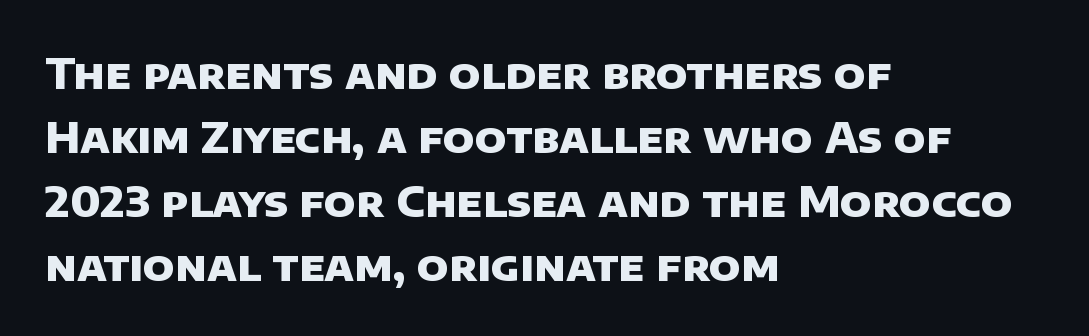
The passage shown is emphatically bold. The tracking reads as untouched default to a designer's eye. Has an underline been added? It has not. Observe the absence of serifs on each vertical stroke in this sample. The passage shown is typed in a proportional face where columns would drift. Regarding leading, the lines here are spaced in the standard way.
